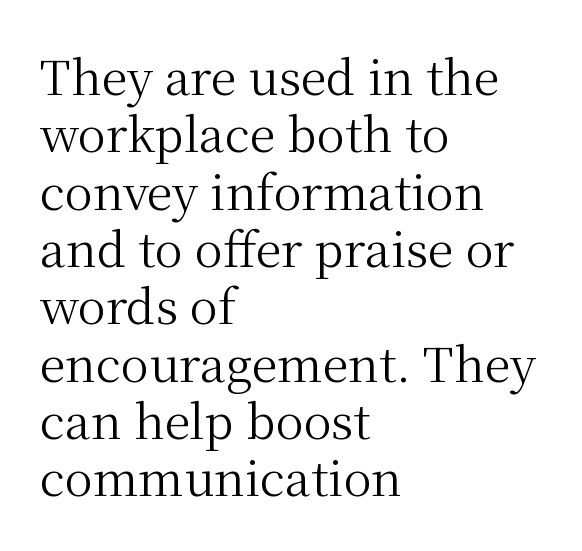
The image shows 47 px regular-weight serif type, upright; set left-aligned, line spacing 1.22x, normal letter spacing, not underlined; medium stroke contrast and a medium x-height.
